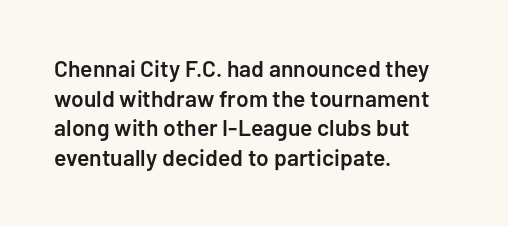
{"italic": "no", "bold": "semi", "underline": "no", "align": "left", "line_spacing": "normal", "line_spacing_ratio": 1.29, "letter_spacing": "normal", "letter_spacing_em": 0.0, "glyph_px": 23}
